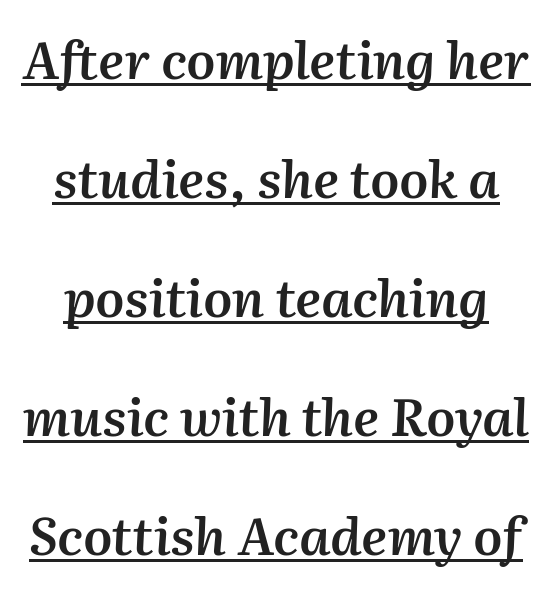
The image shows 52 px semibold type, italic (leaning right); set loose line spacing (2.29x), normal letter spacing, underlined; medium stroke contrast and a medium x-height.
